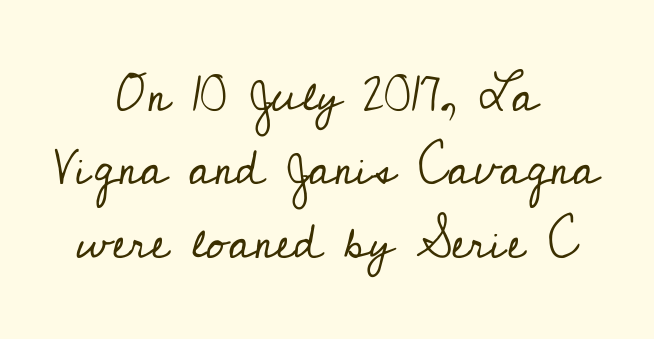
The image shows 49 px regular-weight serif type; set centered, normal line spacing (1.5x), normal letter spacing, not underlined; low stroke contrast and a small x-height.
